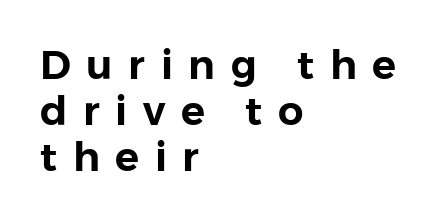
Style check: upright. The paragraph shown leans on its left margin. Stroke terminals: plain, sans-serif. Each word looks stretched out because of the extra space between its letters.
